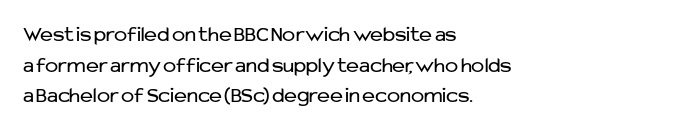
Here the glyphs are tracked normally, forming tight word shapes. This sample keeps an unexceptional amount of space between lines. Every character sits straight up, as roman type does. Each stroke keeps to a modest, everyday thickness or less. This rendering uses left alignment, leaving the right contour irregular. Descenders are the only things crossing below the line.
